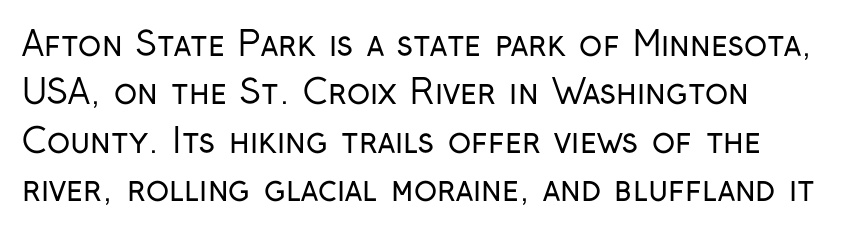
Q: Is the text bold? A: No.
Q: Is the text italic (slanted)? A: No, it is upright.
Q: Is the typeface a serif or a sans-serif typeface? A: Sans-serif.
Q: Is the text underlined? A: No.
Q: How is the paragraph aligned? A: Left-aligned.
Q: Is the spacing between letters normal or unusually wide? A: Normal.
Q: Is the spacing between lines tight, normal or loose? A: Normal.
Q: Width (condensed, normal, or wide)? A: Condensed.
Q: Stroke contrast? A: Low.
Q: x-height? A: Medium.
Q: Monospaced? A: No.
